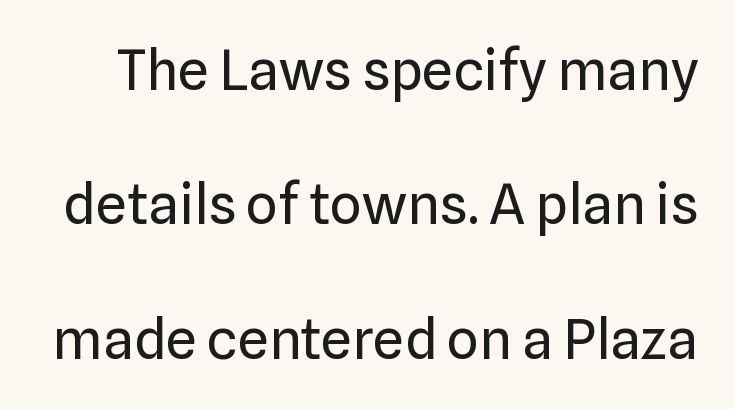
Do the characters align in a grid? No, the font is proportional. This rendering leaves character spacing at its baseline value. Descender tails drop into unmarked territory. The letterforms sit at book weight or below. These lines were composed using upright roman letters. The lines are spread far apart with generous leading.
